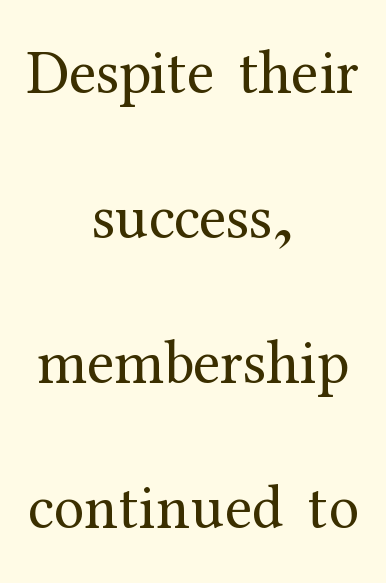
The image shows 62 px regular-weight serif type, upright; set centered, loose line spacing (2.34x), normal letter spacing, not underlined; medium stroke contrast and a medium x-height.
